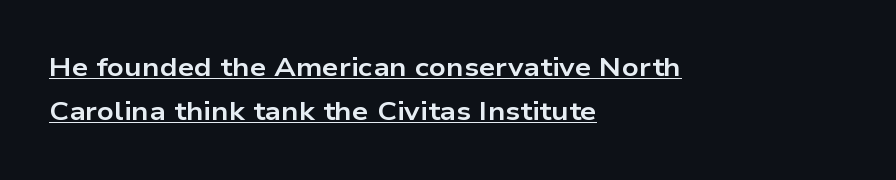
Q: Is the text bold? A: Yes.
Q: Is the text italic (slanted)? A: No, it is upright.
Q: Is the text underlined? A: Yes.
Q: How is the paragraph aligned? A: Left-aligned.
Q: Is the spacing between letters normal or unusually wide? A: Normal.
Q: Is the spacing between lines tight, normal or loose? A: Normal.
